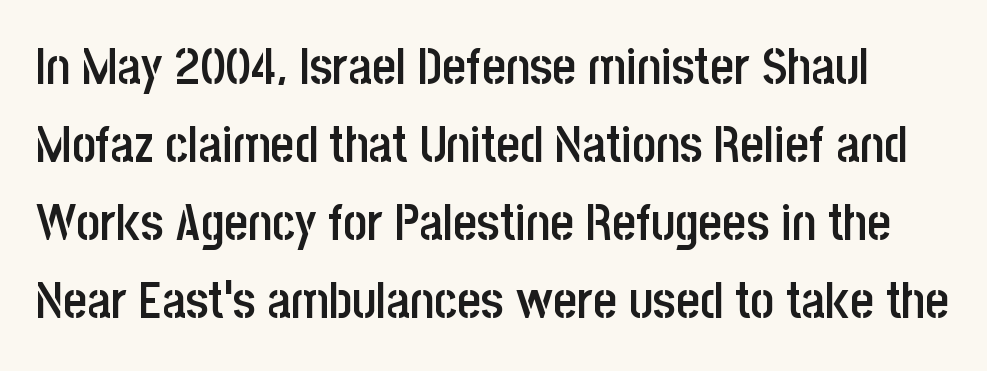
The image shows 51 px semibold, condensed sans-serif type, upright; set normal line spacing (1.53x), normal letter spacing, not underlined; low stroke contrast and a large x-height.
